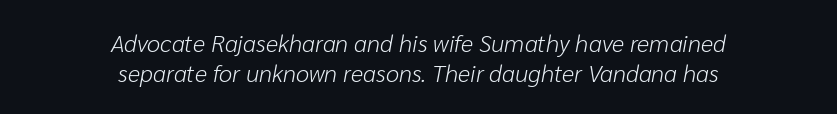
Q: Is the text bold? A: No.
Q: Is the text italic (slanted)? A: Yes, it leans right by about 10 degrees.
Q: Is the text underlined? A: No.
Q: How is the paragraph aligned? A: Centered.
Q: Is the spacing between letters normal or unusually wide? A: Normal.
